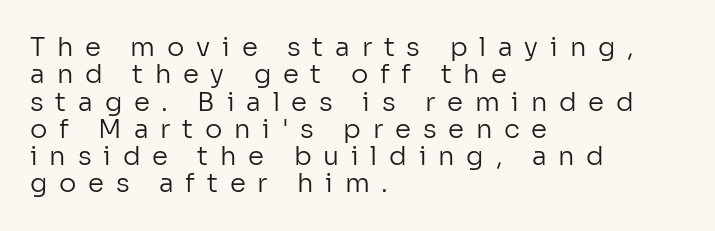
Q: Is the text bold? A: No.
Q: Is the text italic (slanted)? A: No, it is upright.
Q: Is the text underlined? A: No.
Q: How is the paragraph aligned? A: Left-aligned.
Q: Is the spacing between letters normal or unusually wide? A: Unusually wide.
Q: Is the spacing between lines tight, normal or loose? A: Tight.
